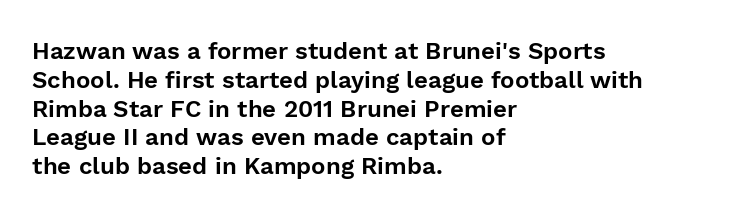
Q: Is the text italic (slanted)? A: No, it is upright.
Q: Is the text underlined? A: No.
Q: How is the paragraph aligned? A: Left-aligned.
Q: Is the spacing between letters normal or unusually wide? A: Normal.
